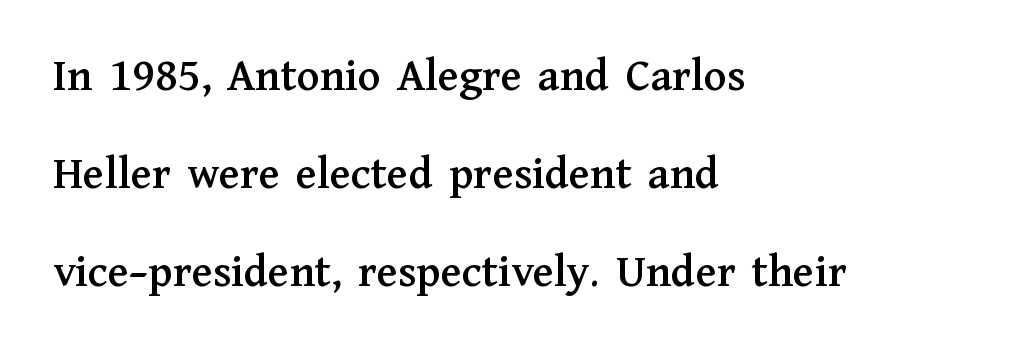
Nothing unusual about the tracking: characters are spaced as the font intends. A classic flush-left, rag-right setting is used for this passage. The passage shown is typed in a proportional face where columns would drift. Words float on clear page, feet unadorned. This sample uses a serif face.
